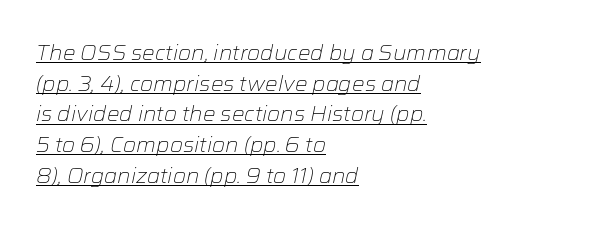
{"italic": "yes", "lean": "right", "slant_degrees": 12, "bold": "no", "underline": "yes", "align": "left", "line_spacing": "normal", "line_spacing_ratio": 1.46, "letter_spacing": "normal", "letter_spacing_em": 0.0, "glyph_px": 21}
